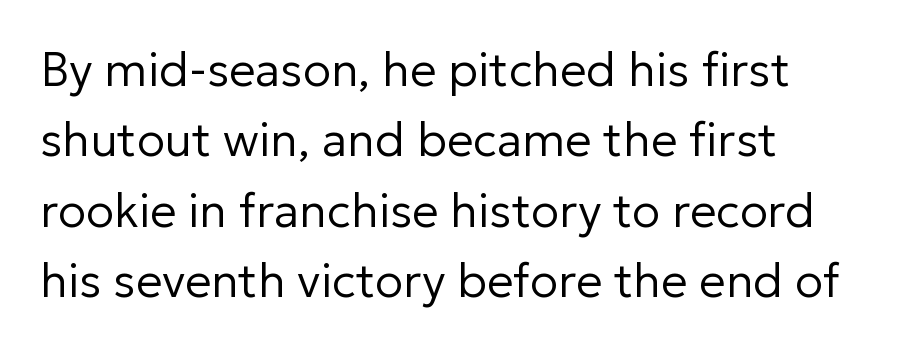
Q: Is the text bold? A: No.
Q: Is the text italic (slanted)? A: No, it is upright.
Q: Is the typeface a serif or a sans-serif typeface? A: Sans-serif.
Q: Is the text underlined? A: No.
Q: Is the spacing between letters normal or unusually wide? A: Normal.
Q: Is the spacing between lines tight, normal or loose? A: Normal.
Q: Width (condensed, normal, or wide)? A: Normal.
Q: Stroke contrast? A: Low.
Q: x-height? A: Medium.
Q: Monospaced? A: No.
